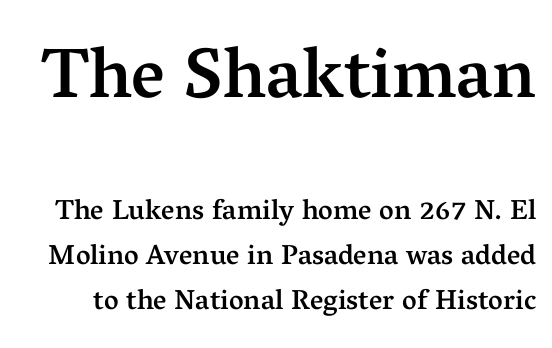
Q: Is the text bold? A: Semi-bold.
Q: Is the text italic (slanted)? A: No, it is upright.
Q: Is the typeface a serif or a sans-serif typeface? A: Serif.
Q: Is the text underlined? A: No.
Q: Is the spacing between letters normal or unusually wide? A: Normal.
Q: Is the spacing between lines tight, normal or loose? A: Normal.
Q: Which block of text is set in a larger size, the first (top) or the second (bottom)? A: The first (top) one.
Q: Width (condensed, normal, or wide)? A: Normal.
Q: Stroke contrast? A: Medium.
Q: x-height? A: Medium.
Q: Monospaced? A: No.
